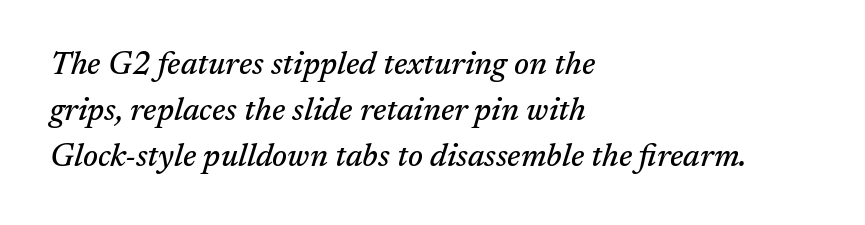
The image shows 32 px serif type, italic (leaning right); set left-aligned, normal line spacing (1.43x), normal letter spacing, not underlined; medium stroke contrast and a medium x-height.
